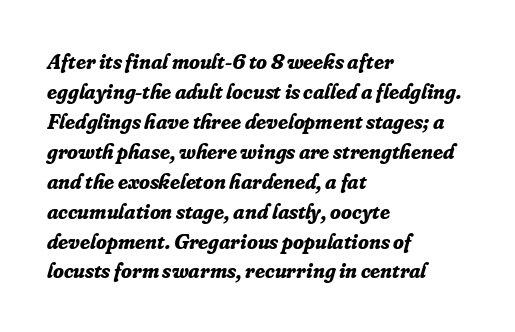
The image shows 22 px bold type, italic (leaning right); set left-aligned, normal line spacing (1.36x), normal letter spacing, not underlined.
